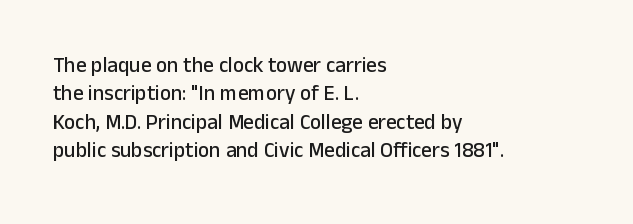
Q: Is the text italic (slanted)? A: No, it is upright.
Q: Is the text underlined? A: No.
Q: How is the paragraph aligned? A: Left-aligned.
Q: Is the spacing between letters normal or unusually wide? A: Normal.
Q: Is the spacing between lines tight, normal or loose? A: Normal.
